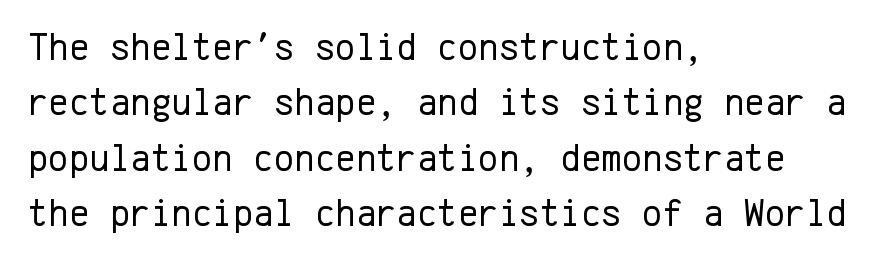
{"serif": "no", "italic": "no", "bold": "no", "weight": "regular", "width": "normal", "stroke_contrast": "low", "x_height": "medium", "monospaced": "yes", "underline": "no", "align": "left", "line_spacing": "normal", "line_spacing_ratio": 1.42, "letter_spacing": "normal", "letter_spacing_em": 0.0, "glyph_px": 39}
